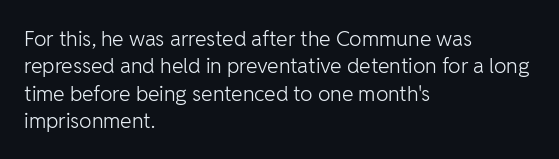
{"italic": "no", "bold": "no", "underline": "no", "align": "left", "line_spacing": "normal", "line_spacing_ratio": 1.3, "letter_spacing": "normal", "letter_spacing_em": 0.0, "glyph_px": 21}
